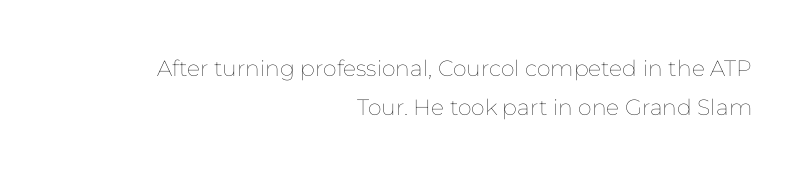
{"italic": "no", "bold": "no", "underline": "no", "align": "right", "line_spacing_ratio": 1.77, "letter_spacing": "normal", "letter_spacing_em": 0.0, "glyph_px": 22}
